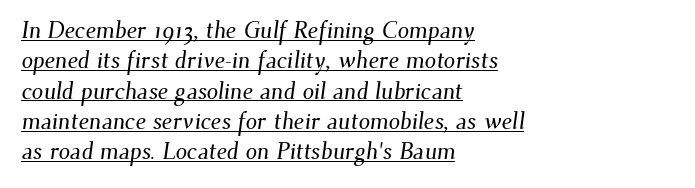
{"underline": "yes", "align": "left", "line_spacing": "normal", "line_spacing_ratio": 1.32, "letter_spacing": "normal", "letter_spacing_em": 0.0, "glyph_px": 23}
